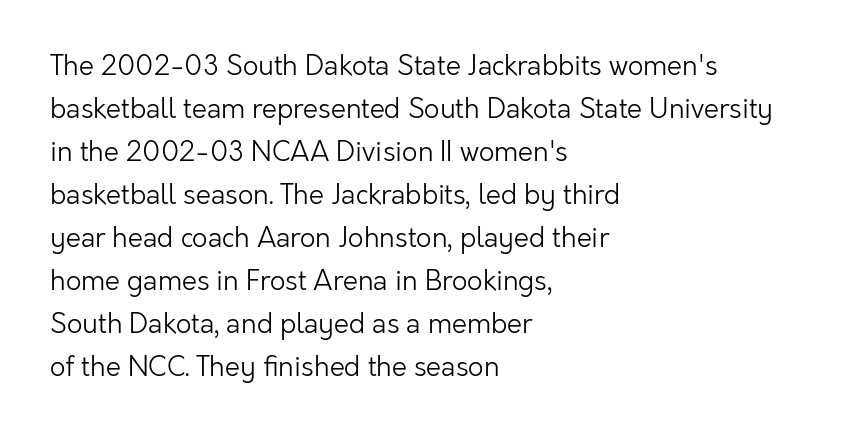
Q: Is the text bold? A: No.
Q: Is the text italic (slanted)? A: No, it is upright.
Q: Is the text underlined? A: No.
Q: How is the paragraph aligned? A: Left-aligned.
Q: Is the spacing between letters normal or unusually wide? A: Normal.
Q: Is the spacing between lines tight, normal or loose? A: Normal.
